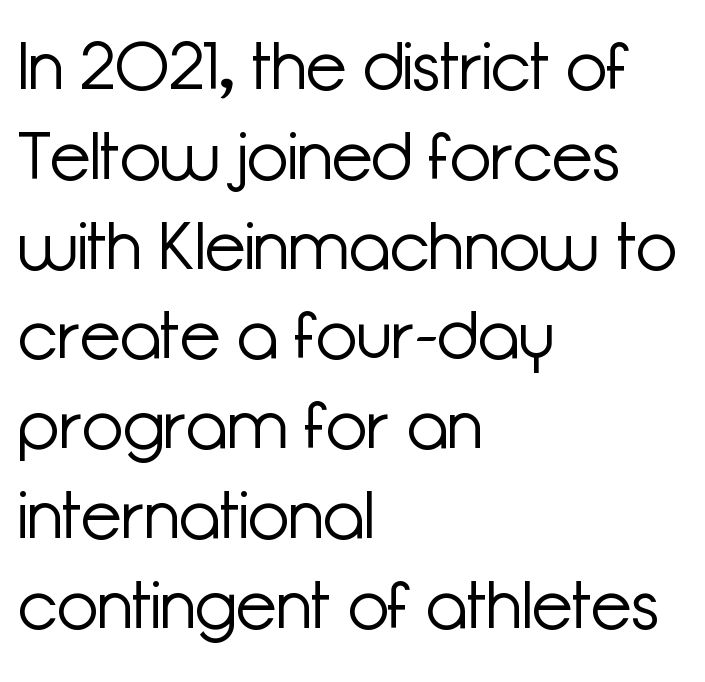
Q: Is the text bold? A: No.
Q: Is the text italic (slanted)? A: No, it is upright.
Q: Is the typeface a serif or a sans-serif typeface? A: Sans-serif.
Q: Is the text underlined? A: No.
Q: How is the paragraph aligned? A: Left-aligned.
Q: Is the spacing between letters normal or unusually wide? A: Normal.
Q: Is the spacing between lines tight, normal or loose? A: Normal.
Q: Width (condensed, normal, or wide)? A: Normal.
Q: Stroke contrast? A: Low.
Q: x-height? A: Medium.
Q: Monospaced? A: No.
